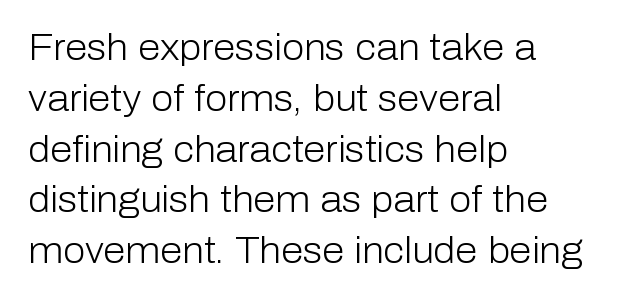
Q: Is the text bold? A: No.
Q: Is the text italic (slanted)? A: No, it is upright.
Q: Is the typeface a serif or a sans-serif typeface? A: Sans-serif.
Q: Is the text underlined? A: No.
Q: How is the paragraph aligned? A: Left-aligned.
Q: Is the spacing between letters normal or unusually wide? A: Normal.
Q: Is the spacing between lines tight, normal or loose? A: Normal.
Q: Width (condensed, normal, or wide)? A: Normal.
Q: Stroke contrast? A: Low.
Q: x-height? A: Medium.
Q: Monospaced? A: No.
